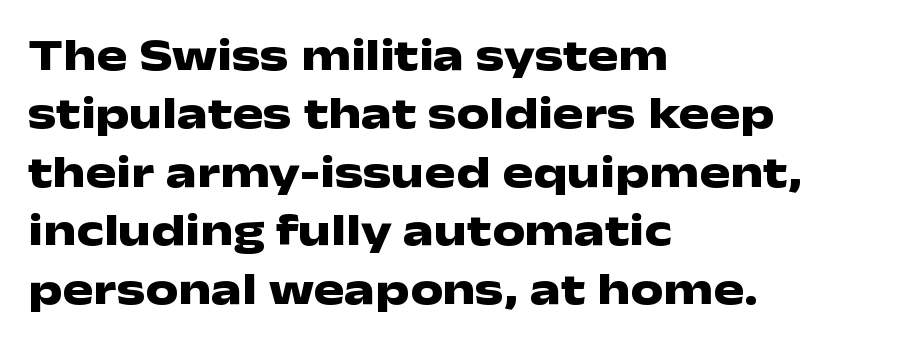
One glance says typical: line gaps are just what's usual. In terms of letterform style, serifs are entirely absent. Just letters on the line, the space beneath them empty. These lines are set flush left with a ragged right edge. You could call the tracking neutral — neither tight nor loose. Every letter is thick-stroked: bold, no question.
